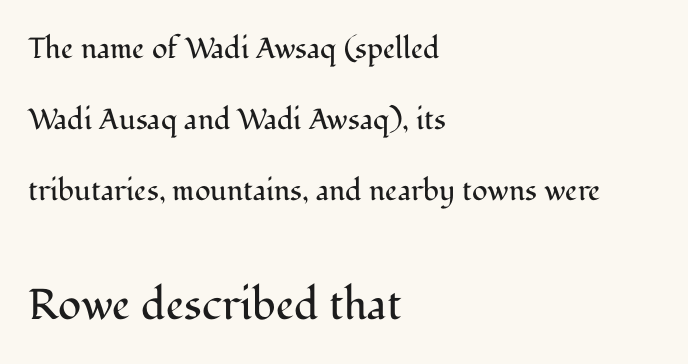
The image shows 43 px regular-weight serif type, upright; set left-aligned, loose line spacing (2.44x), normal letter spacing, not underlined; the second (bottom) block is 1.48x larger; medium stroke contrast and a medium x-height.
